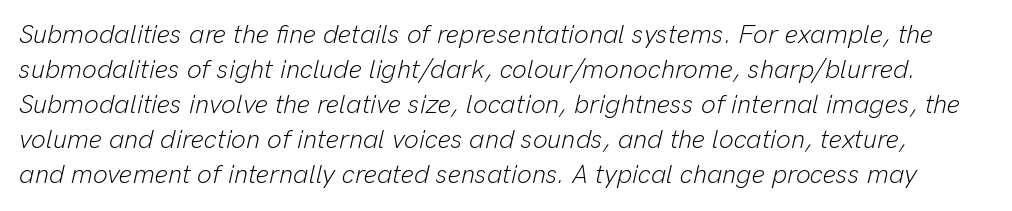
Unmarked baselines from the first word to the last. Reading down the column, the eye jumps a familiar distance to each next line. The horizontal fit of the characters is conventional and even. An italicized treatment has been applied to the whole sample. The font sits on the lighter half of the weight spectrum, regular included.
